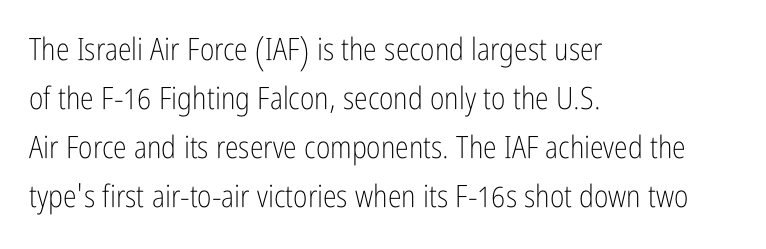
{"serif": "no", "italic": "no", "bold": "no", "weight": "light", "width": "condensed", "stroke_contrast": "low", "x_height": "medium", "monospaced": "no", "underline": "no", "align": "left", "line_spacing": "normal", "line_spacing_ratio": 1.58, "letter_spacing": "normal", "letter_spacing_em": 0.0, "glyph_px": 31}
